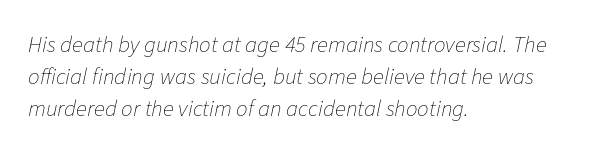
The rendering applies a slant to the glyphs. Characters follow at the spacing the type designer built in. Is the stroke heavy? The answer is a plain regular-or-lighter. Baseline-to-baseline distance is the conventional proportion of letter height.
